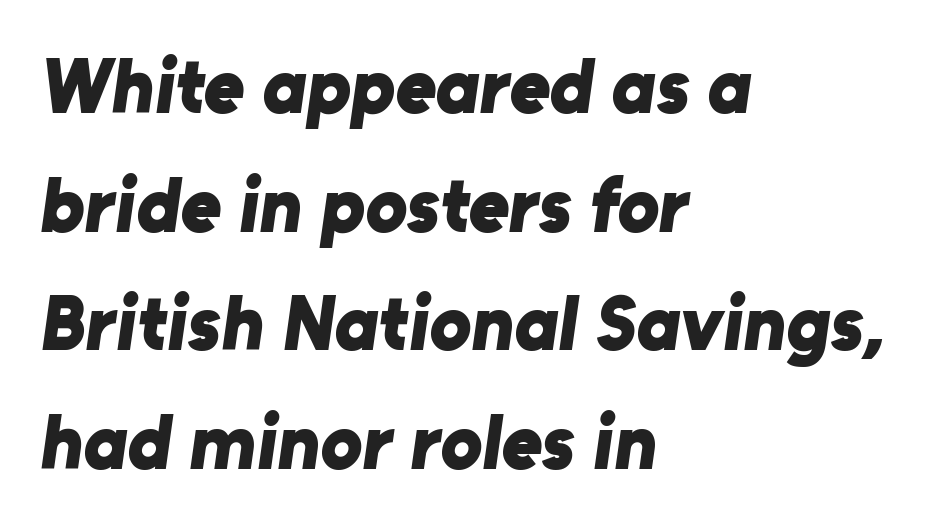
Q: Is the text bold? A: Yes.
Q: Is the typeface a serif or a sans-serif typeface? A: Sans-serif.
Q: Is the text underlined? A: No.
Q: How is the paragraph aligned? A: Left-aligned.
Q: Is the spacing between letters normal or unusually wide? A: Normal.
Q: Is the spacing between lines tight, normal or loose? A: Normal.
Q: Width (condensed, normal, or wide)? A: Normal.
Q: Stroke contrast? A: Low.
Q: x-height? A: Medium.
Q: Monospaced? A: No.
